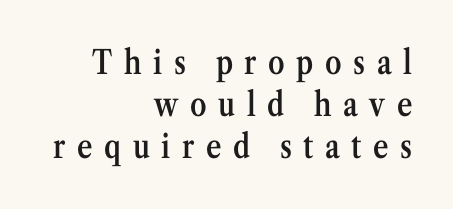
Q: Is the text bold? A: Semi-bold.
Q: Is the text italic (slanted)? A: No, it is upright.
Q: Is the typeface a serif or a sans-serif typeface? A: Serif.
Q: Is the text underlined? A: No.
Q: How is the paragraph aligned? A: Right-aligned.
Q: Is the spacing between letters normal or unusually wide? A: Unusually wide.
Q: Is the spacing between lines tight, normal or loose? A: Normal.
Q: Width (condensed, normal, or wide)? A: Condensed.
Q: Stroke contrast? A: Medium.
Q: x-height? A: Medium.
Q: Monospaced? A: No.
